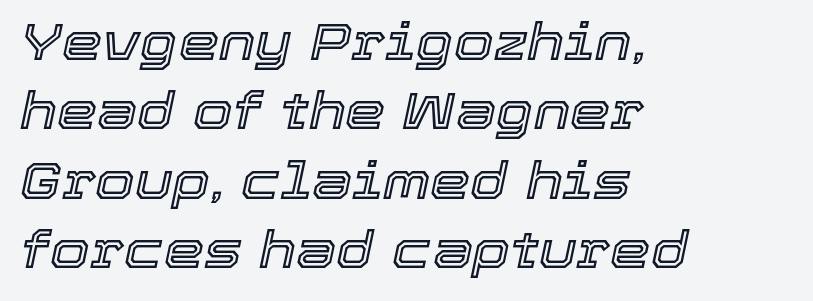
Q: Is the text italic (slanted)? A: Yes, it leans right by about 12 degrees.
Q: Is the text underlined? A: No.
Q: How is the paragraph aligned? A: Left-aligned.
Q: Is the spacing between letters normal or unusually wide? A: Normal.
Q: Is the spacing between lines tight, normal or loose? A: Normal.
Q: Width (condensed, normal, or wide)? A: Normal.
Q: x-height? A: Medium.
Q: Monospaced? A: No.
